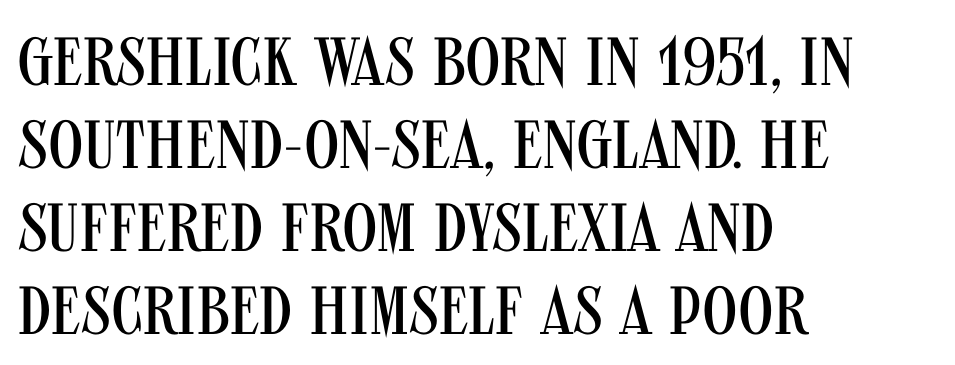
The image shows 68 px regular-weight, condensed sans-serif type, upright; set left-aligned, line spacing 1.22x, normal letter spacing, not underlined; medium stroke contrast and a large x-height.
